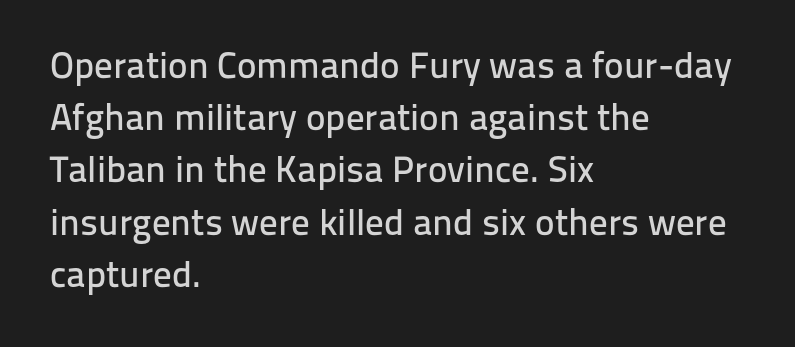
{"serif": "no", "italic": "no", "width": "normal", "stroke_contrast": "low", "x_height": "medium", "monospaced": "no", "underline": "no", "align": "left", "line_spacing": "normal", "line_spacing_ratio": 1.41, "letter_spacing": "normal", "letter_spacing_em": 0.0, "glyph_px": 37}
